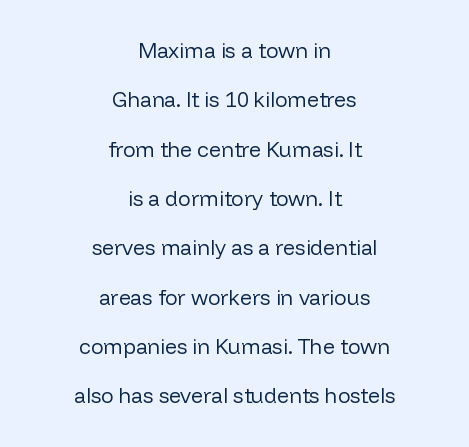
The image shows 21 px text type, upright; set centered, loose line spacing (2.35x), normal letter spacing, not underlined.
